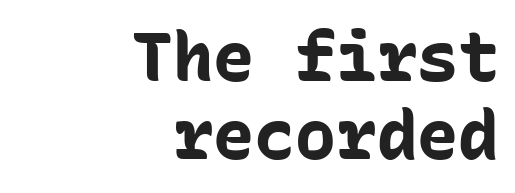
Grotesque or geometric, the face here clearly has no serifs. Does the leading feel generous? Not at all — it's pinched. The passage is arranged like a letterhead date or caption credit — flush right. Quick note: not italic, upright.
